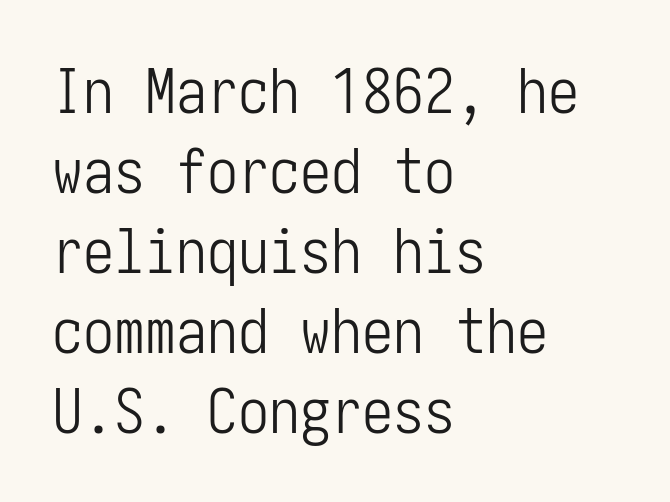
Q: Is the text bold? A: No.
Q: Is the text italic (slanted)? A: No, it is upright.
Q: Is the typeface a serif or a sans-serif typeface? A: Sans-serif.
Q: Is the text underlined? A: No.
Q: How is the paragraph aligned? A: Left-aligned.
Q: Is the spacing between letters normal or unusually wide? A: Normal.
Q: Is the spacing between lines tight, normal or loose? A: Normal.
Q: Width (condensed, normal, or wide)? A: Condensed.
Q: Stroke contrast? A: Low.
Q: x-height? A: Medium.
